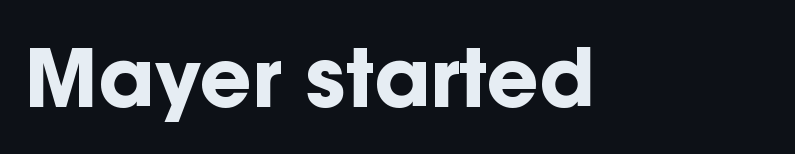
{"serif": "no", "italic": "no", "bold": "yes", "weight": "bold", "width": "normal", "stroke_contrast": "low", "x_height": "medium", "monospaced": "no", "underline": "no", "letter_spacing": "normal", "letter_spacing_em": 0.0, "glyph_px": 80}
